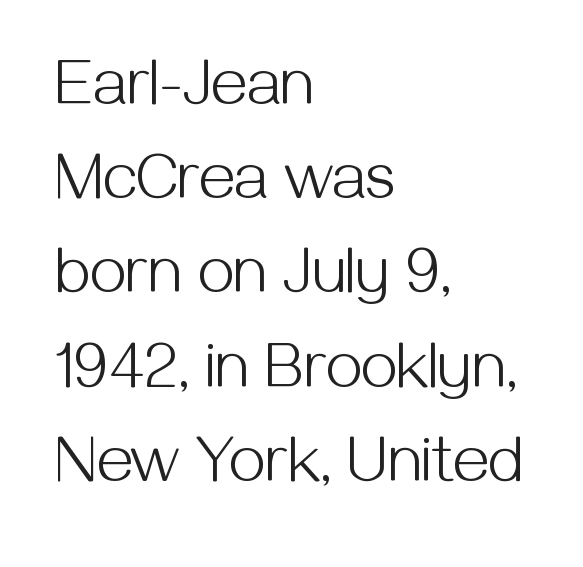
Nobody touched the tracking dial on this one. Honestly, there is no underline to notice here at all. Interline gaps are of average width in this sample. Here the designer chose a conventional face with non-uniform glyph widths.
